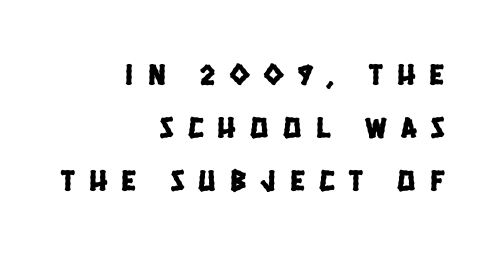
Here the designer chose a conventional face with non-uniform glyph widths. Spacing between characters has been opened up far beyond the box default. Decoration check: the copy has no underline. Nope, no serifs anywhere on these letters.
